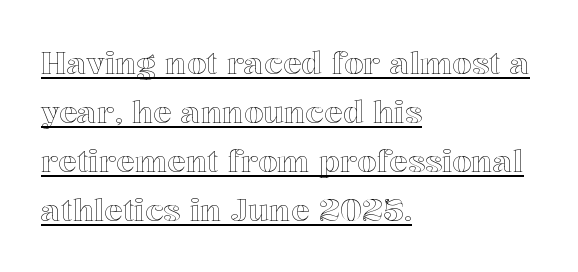
The image shows 31 px text type, upright; set left-aligned, normal line spacing (1.58x), normal letter spacing, underlined; a medium x-height.
